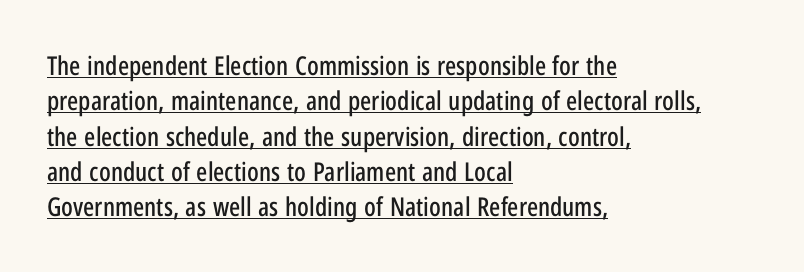
Somebody hit Ctrl+U on this one — the words are underlined. Line spacing here is normal. Tracking here is standard; glyphs follow each other at the usual distance. The axis of the letterforms is exactly vertical.
